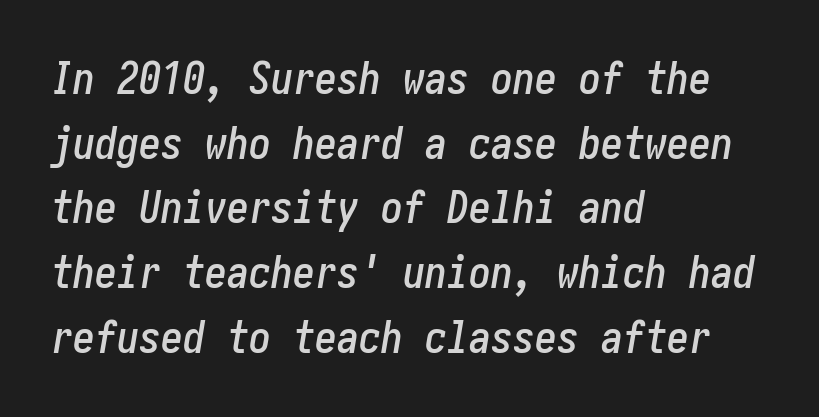
The image shows 44 px condensed type, italic (leaning right); set left-aligned, normal line spacing (1.47x), normal letter spacing, not underlined; low stroke contrast and a medium x-height.
